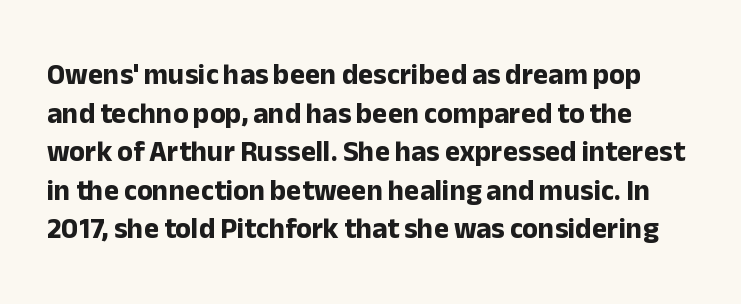
Just letters on the line, the space beneath them empty. The leading is moderate, giving the passage an even texture. The glyphs in this specimen are sans serif. The passage shown has conventional tracking throughout. You can tell it's not italic because the verticals are truly vertical. Note the varied advance widths — an 'i' is clearly narrower than an 'm'.
